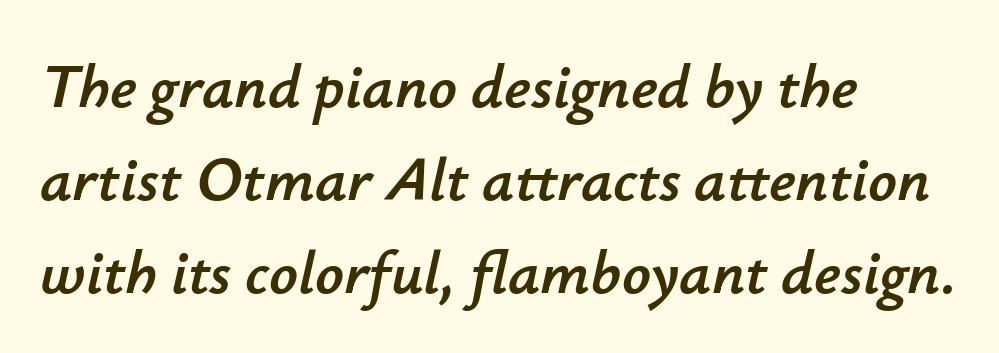
{"italic": "yes", "lean": "right", "slant_degrees": 12, "width": "normal", "stroke_contrast": "low", "x_height": "small", "monospaced": "no", "underline": "no", "align": "left", "line_spacing": "normal", "line_spacing_ratio": 1.48, "letter_spacing": "normal", "letter_spacing_em": 0.0, "glyph_px": 63}
